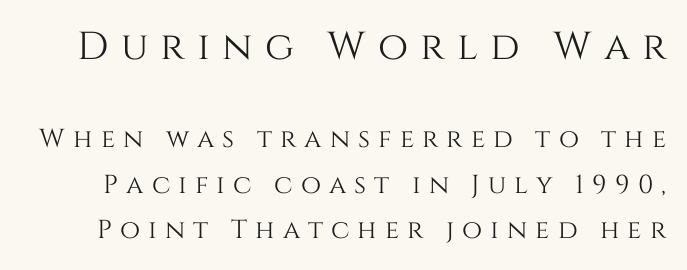
{"italic": "no", "width": "normal", "stroke_contrast": "medium", "x_height": "large", "monospaced": "no", "underline": "no", "line_spacing_ratio": 1.76, "letter_spacing": "wide", "letter_spacing_em": 0.31, "larger_block": "first", "size_ratio": 1.5, "glyph_px": 39}
